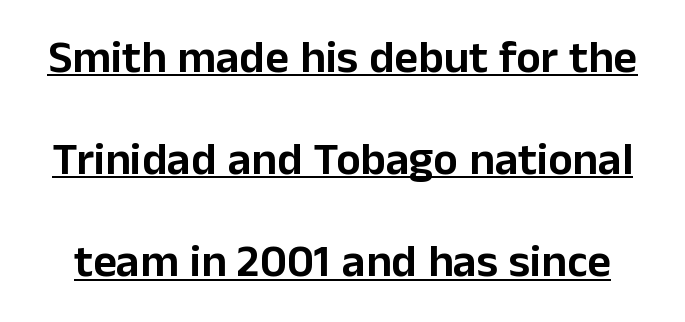
The image shows 46 px sans-serif type, upright; set loose line spacing (2.22x), normal letter spacing, underlined; low stroke contrast and a medium x-height.
